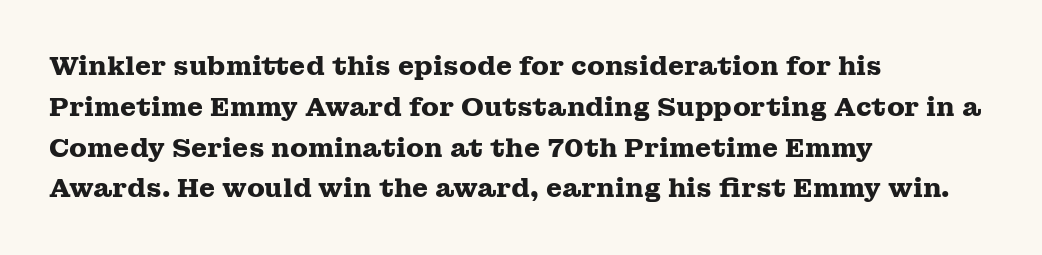
The image shows 26 px bold type, upright; set left-aligned, normal line spacing (1.57x), normal letter spacing, not underlined.
